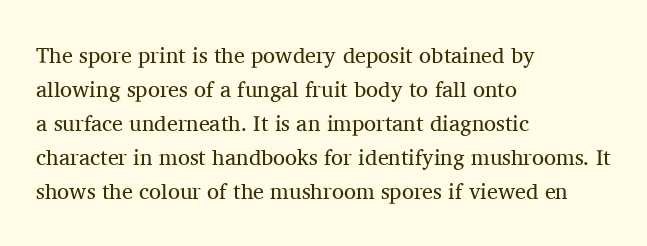
The image shows 22 px text type, upright; set left-aligned, normal line spacing (1.55x), normal letter spacing, not underlined.
